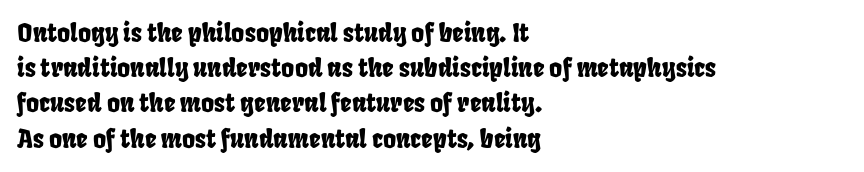
The image shows 25 px text type; set left-aligned, normal line spacing (1.41x), normal letter spacing, not underlined.
